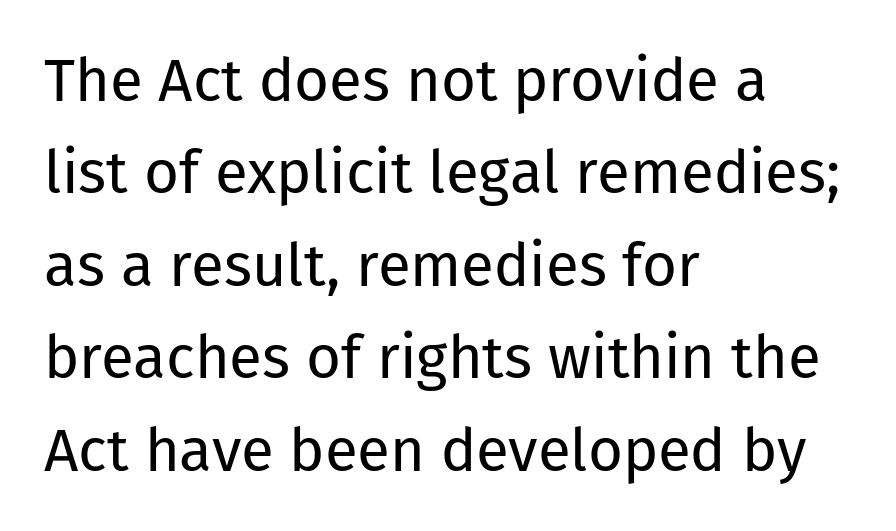
Q: Is the text bold? A: No.
Q: Is the text italic (slanted)? A: No, it is upright.
Q: Is the typeface a serif or a sans-serif typeface? A: Sans-serif.
Q: Is the text underlined? A: No.
Q: How is the paragraph aligned? A: Left-aligned.
Q: Is the spacing between letters normal or unusually wide? A: Normal.
Q: Is the spacing between lines tight, normal or loose? A: Normal.
Q: Width (condensed, normal, or wide)? A: Normal.
Q: Stroke contrast? A: Low.
Q: x-height? A: Medium.
Q: Monospaced? A: No.
